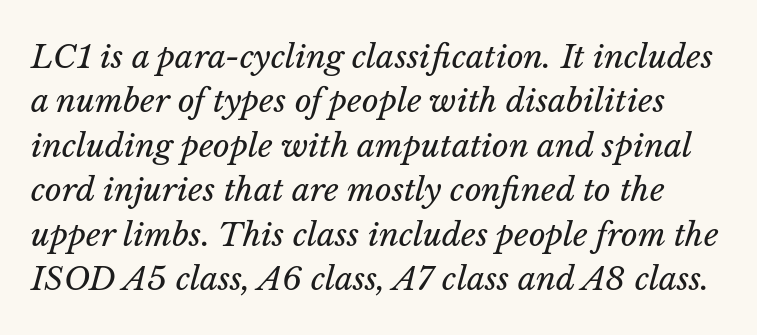
Q: Is the text bold? A: No.
Q: Is the text italic (slanted)? A: Yes, it leans right by about 14 degrees.
Q: Is the text underlined? A: No.
Q: Is the spacing between letters normal or unusually wide? A: Normal.
Q: Is the spacing between lines tight, normal or loose? A: Normal.
Q: Width (condensed, normal, or wide)? A: Normal.
Q: Stroke contrast? A: Low.
Q: x-height? A: Medium.
Q: Monospaced? A: No.
